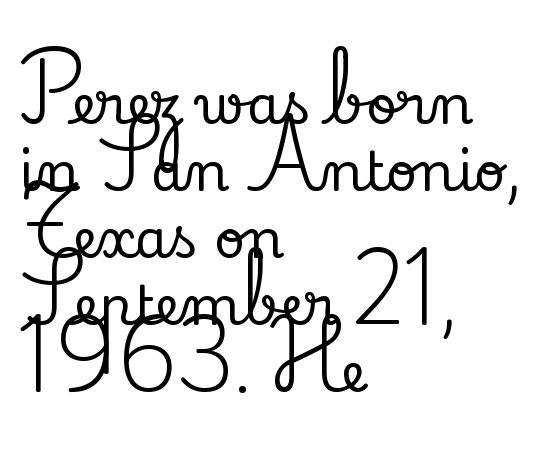
Q: Is the text italic (slanted)? A: No, it is upright.
Q: Is the typeface a serif or a sans-serif typeface? A: Serif.
Q: Is the text underlined? A: No.
Q: How is the paragraph aligned? A: Left-aligned.
Q: Is the spacing between letters normal or unusually wide? A: Normal.
Q: Width (condensed, normal, or wide)? A: Normal.
Q: Stroke contrast? A: Low.
Q: x-height? A: Small.
Q: Monospaced? A: No.
